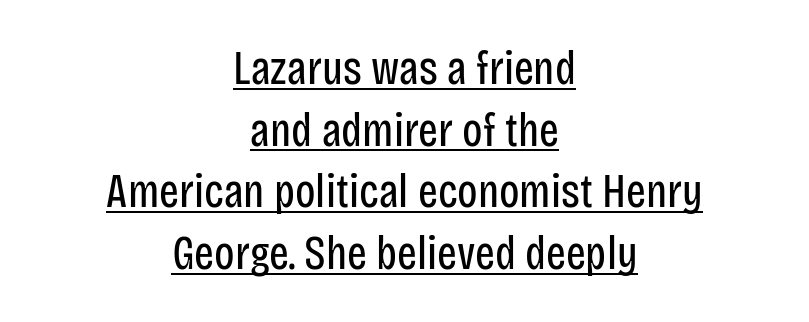
In terms of letterform style, serifs are entirely absent. The vertical gap from one line to the next is medium. This rendering uses center alignment, leaving both contours irregular but symmetric. Short note: letters normally spaced. Descenders here cross a horizontal rule under the line. A typesetter would call this proportional, since set widths differ per character.
